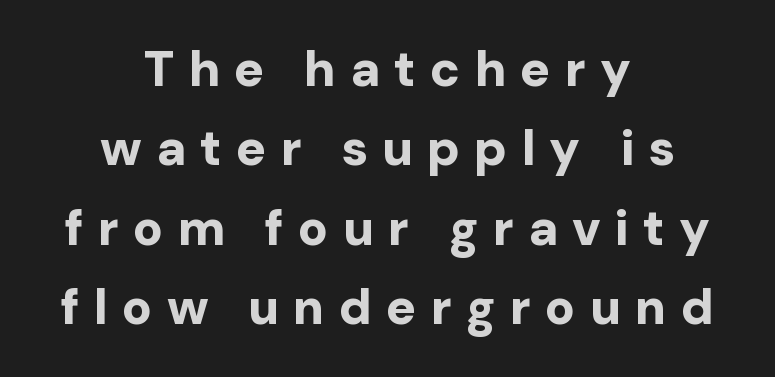
Does the copy run flush right? No — it is centered line by line. Classification — sans serif. The rendering uses natural spacing where letterforms have individual widths. Successive baselines arrive at the customary interval. If you drew a line through each stem, it would be perfectly vertical.
